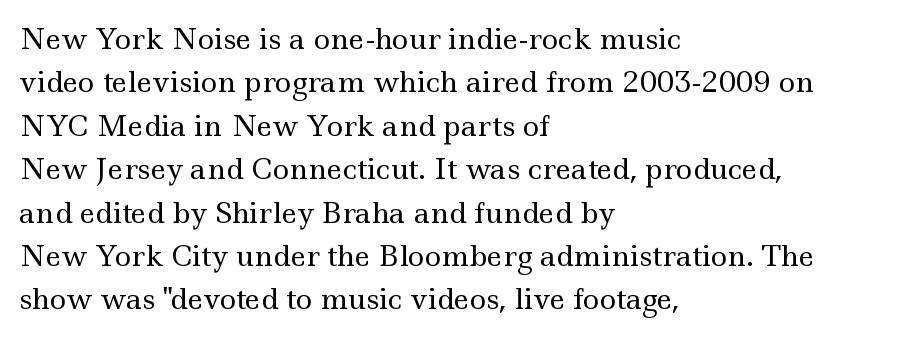
The image shows 28 px regular-weight, wide serif type, upright; set left-aligned, normal line spacing (1.55x), normal letter spacing, not underlined; a small x-height.
